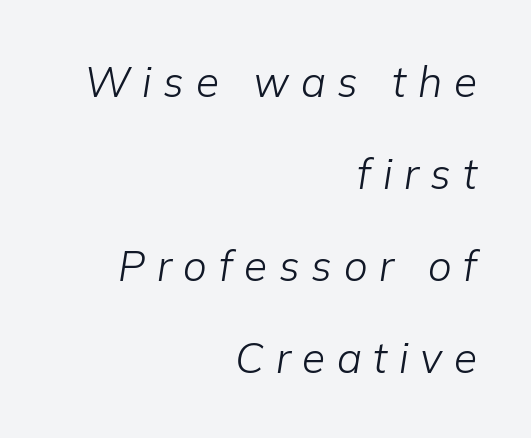
The image shows 42 px light type, italic (leaning right); set right-aligned, loose line spacing (2.19x), unusually wide letter spacing (+0.28 em), not underlined; low stroke contrast and a medium x-height.
